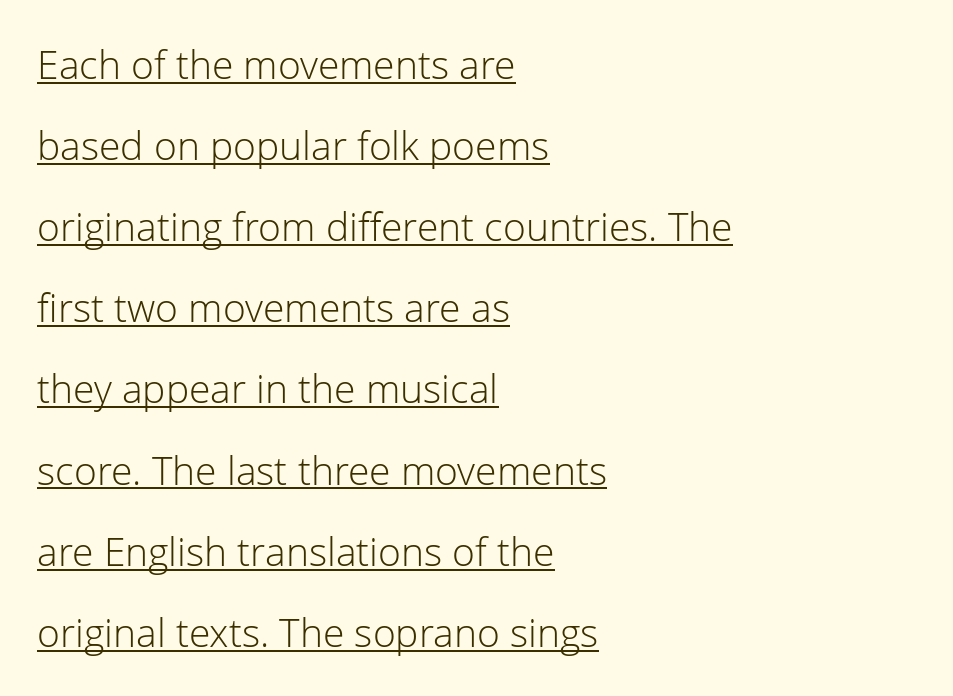
{"serif": "no", "italic": "no", "bold": "no", "weight": "light", "width": "normal", "stroke_contrast": "low", "x_height": "medium", "monospaced": "no", "underline": "yes", "align": "left", "line_spacing": "loose", "line_spacing_ratio": 2.08, "letter_spacing": "normal", "letter_spacing_em": 0.0, "glyph_px": 39}
